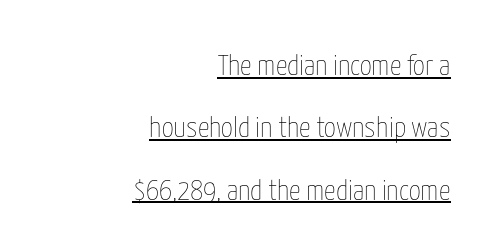
Q: Is the text bold? A: No.
Q: Is the text italic (slanted)? A: No, it is upright.
Q: Is the text underlined? A: Yes.
Q: How is the paragraph aligned? A: Right-aligned.
Q: Is the spacing between letters normal or unusually wide? A: Normal.
Q: Is the spacing between lines tight, normal or loose? A: Loose.
Q: Width (condensed, normal, or wide)? A: Condensed.
Q: Stroke contrast? A: Low.
Q: x-height? A: Medium.
Q: Monospaced? A: No.
